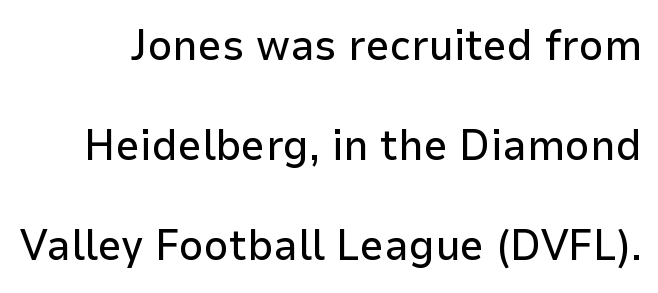
{"serif": "no", "italic": "no", "width": "normal", "stroke_contrast": "low", "x_height": "medium", "monospaced": "no", "underline": "no", "line_spacing": "loose", "line_spacing_ratio": 2.33, "letter_spacing": "normal", "letter_spacing_em": 0.0, "glyph_px": 43}
